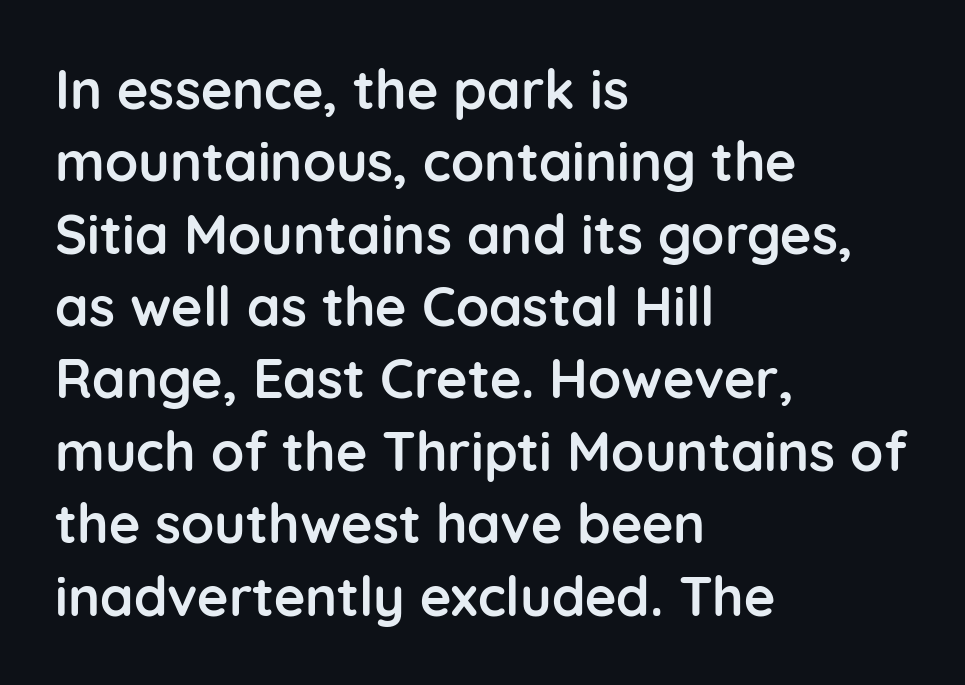
{"serif": "no", "italic": "no", "bold": "yes", "weight": "semibold", "width": "normal", "stroke_contrast": "low", "x_height": "medium", "monospaced": "no", "underline": "no", "align": "left", "line_spacing": "normal", "line_spacing_ratio": 1.34, "letter_spacing": "normal", "letter_spacing_em": 0.0, "glyph_px": 54}
